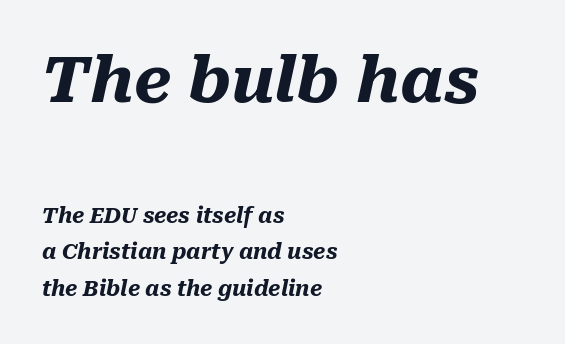
{"italic": "yes", "lean": "right", "slant_degrees": 10, "bold": "yes", "weight": "heavy", "width": "normal", "stroke_contrast": "medium", "x_height": "medium", "monospaced": "no", "underline": "no", "align": "left", "line_spacing_ratio": 1.72, "letter_spacing": "normal", "letter_spacing_em": 0.0, "larger_block": "first", "size_ratio": 3.05, "glyph_px": 64}
